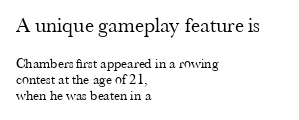
Italic: no, the glyphs are upright roman. The letterforms sit shoulder to shoulder at normal distance. Notice how descenders almost collide with the ascenders below — that's tight leading. The passage shown is not bold in any degree. Every row of glyphs begins at an identical x-position on the left.
